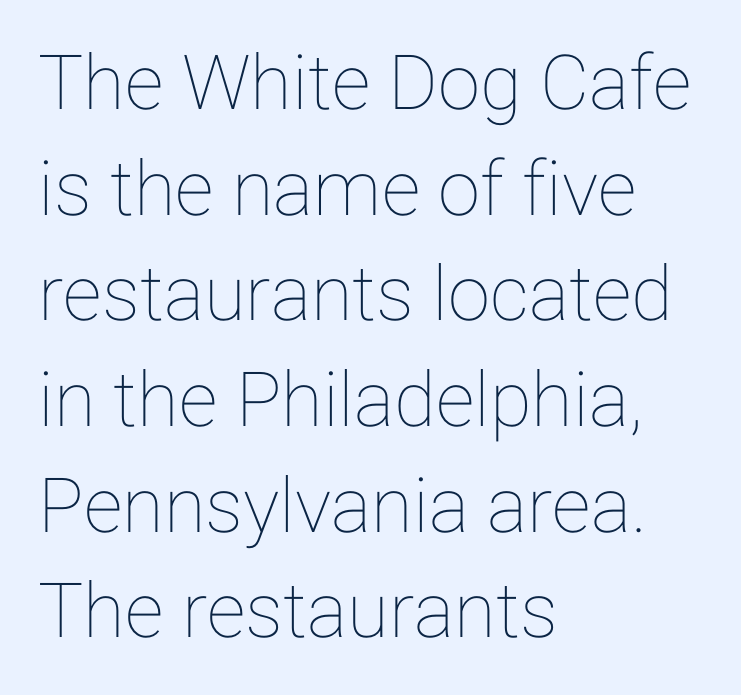
A typesetter would call this leading conventional body-copy spacing. In terms of letterspacing, this is plain default setting. The letters advance in unequal steps, a hallmark of proportional type. Italic: no, the glyphs are upright roman.
